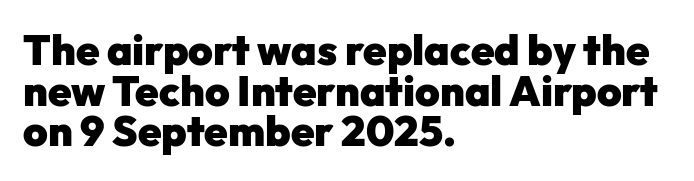
Q: Is the text bold? A: Yes.
Q: Is the text italic (slanted)? A: No, it is upright.
Q: Is the typeface a serif or a sans-serif typeface? A: Sans-serif.
Q: Is the text underlined? A: No.
Q: How is the paragraph aligned? A: Left-aligned.
Q: Is the spacing between letters normal or unusually wide? A: Normal.
Q: Is the spacing between lines tight, normal or loose? A: Tight.
Q: Width (condensed, normal, or wide)? A: Normal.
Q: Stroke contrast? A: Low.
Q: x-height? A: Medium.
Q: Monospaced? A: No.
